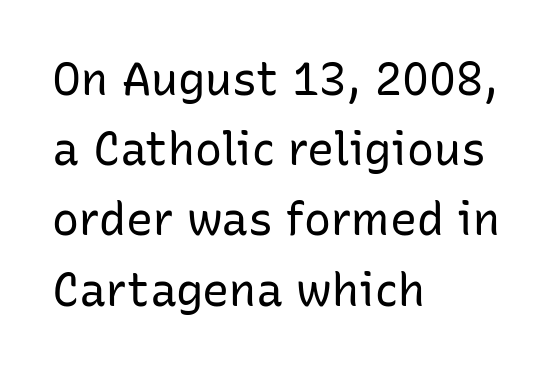
Q: Is the text bold? A: No.
Q: Is the text italic (slanted)? A: No, it is upright.
Q: Is the typeface a serif or a sans-serif typeface? A: Sans-serif.
Q: Is the text underlined? A: No.
Q: How is the paragraph aligned? A: Left-aligned.
Q: Is the spacing between letters normal or unusually wide? A: Normal.
Q: Is the spacing between lines tight, normal or loose? A: Normal.
Q: Width (condensed, normal, or wide)? A: Normal.
Q: Stroke contrast? A: Low.
Q: x-height? A: Medium.
Q: Monospaced? A: No.
